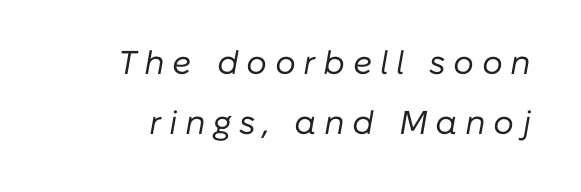
This sample uses expanded letter spacing, leaving extra air between glyphs. The rendering applies a slant to the glyphs. Do the characters align in a grid? No, the font is proportional. Bold? No — there's no thickening of the strokes. The zone under the glyphs is completely vacant.
